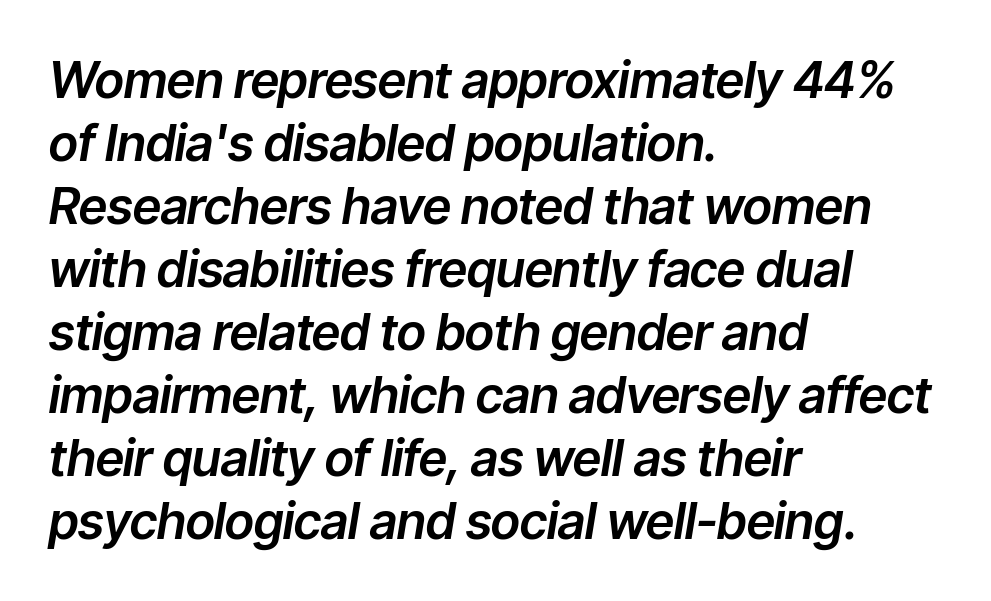
Q: Is the text italic (slanted)? A: Yes, it leans right by about 9 degrees.
Q: Is the text underlined? A: No.
Q: How is the paragraph aligned? A: Left-aligned.
Q: Is the spacing between letters normal or unusually wide? A: Normal.
Q: Is the spacing between lines tight, normal or loose? A: Normal.
Q: Width (condensed, normal, or wide)? A: Normal.
Q: Stroke contrast? A: Low.
Q: x-height? A: Medium.
Q: Monospaced? A: No.
